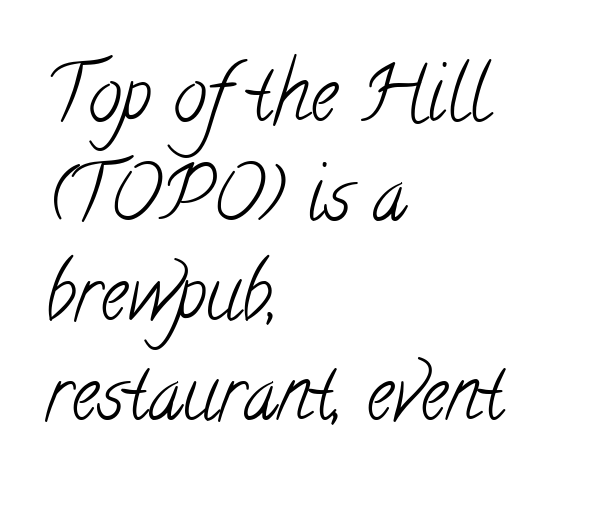
{"serif": "yes", "bold": "no", "weight": "light", "width": "condensed", "stroke_contrast": "low", "x_height": "small", "monospaced": "no", "underline": "no", "align": "left", "line_spacing": "normal", "line_spacing_ratio": 1.33, "letter_spacing": "normal", "letter_spacing_em": 0.0, "glyph_px": 75}
